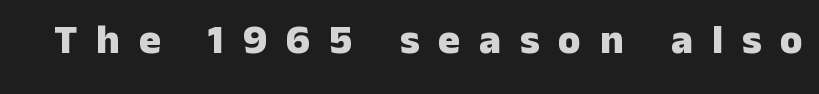
The image shows 41 px heavy sans-serif type, upright; set unusually wide letter spacing (+0.46 em), not underlined; low stroke contrast and a medium x-height.
